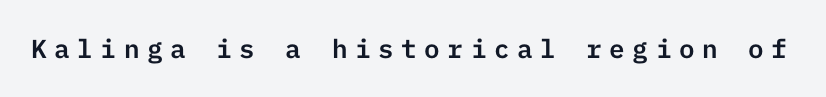
The image shows 26 px text type, upright; set unusually wide letter spacing (+0.29 em), not underlined.
